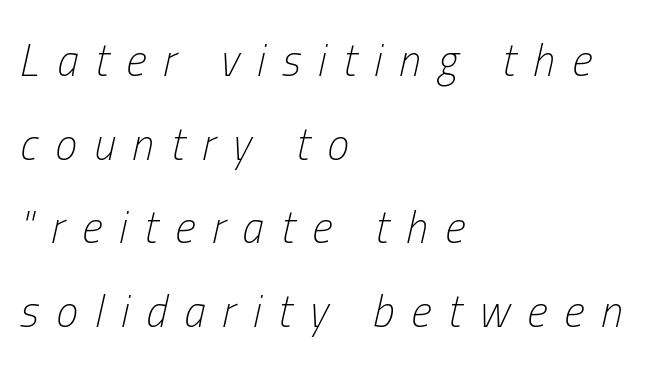
{"italic": "yes", "lean": "right", "slant_degrees": 13, "bold": "no", "weight": "light", "width": "condensed", "stroke_contrast": "low", "x_height": "medium", "monospaced": "no", "underline": "no", "align": "left", "line_spacing": "loose", "line_spacing_ratio": 1.9, "letter_spacing": "wide", "letter_spacing_em": 0.39, "glyph_px": 44}
